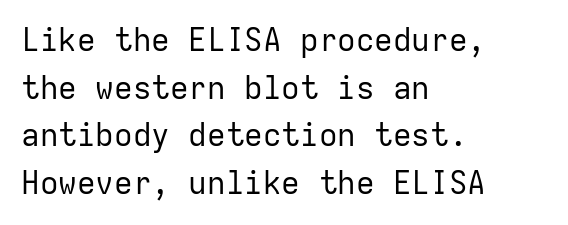
The image shows 31 px regular-weight sans-serif type, upright, monospaced; set left-aligned, normal line spacing (1.54x), normal letter spacing, not underlined; low stroke contrast and a medium x-height.
